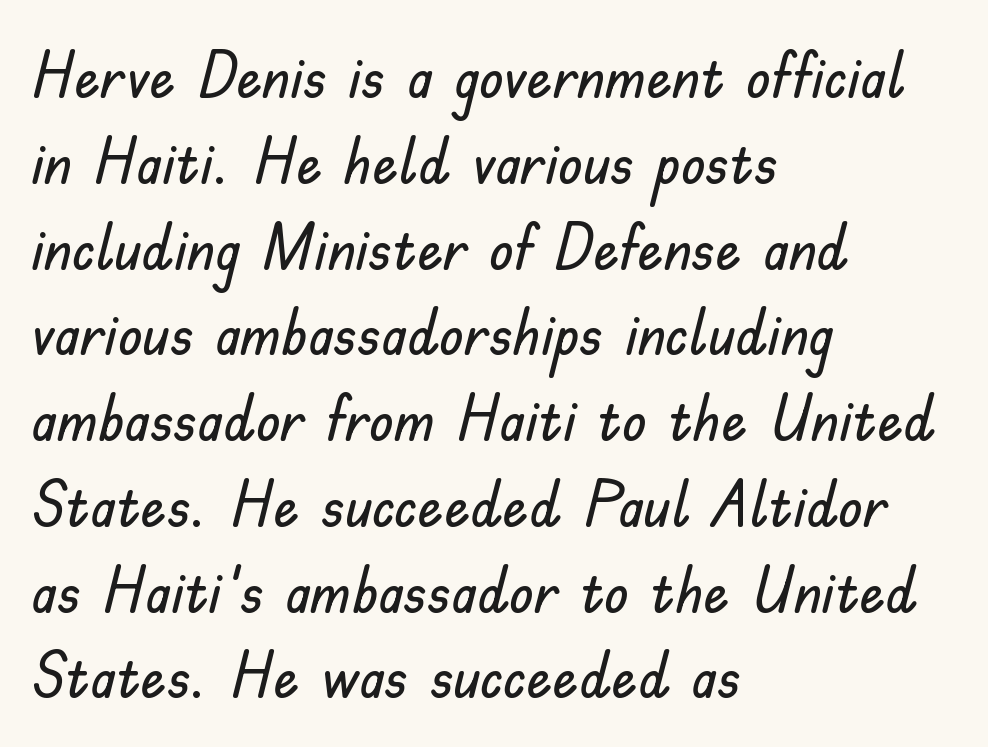
The image shows 64 px sans-serif type; set left-aligned, normal line spacing (1.34x), normal letter spacing, not underlined; low stroke contrast and a small x-height.
